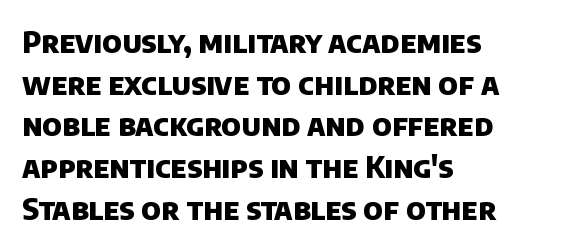
{"serif": "no", "bold": "yes", "weight": "heavy", "width": "normal", "stroke_contrast": "low", "x_height": "large", "monospaced": "no", "underline": "no", "align": "left", "line_spacing": "normal", "line_spacing_ratio": 1.39, "letter_spacing": "normal", "letter_spacing_em": 0.0, "glyph_px": 30}
